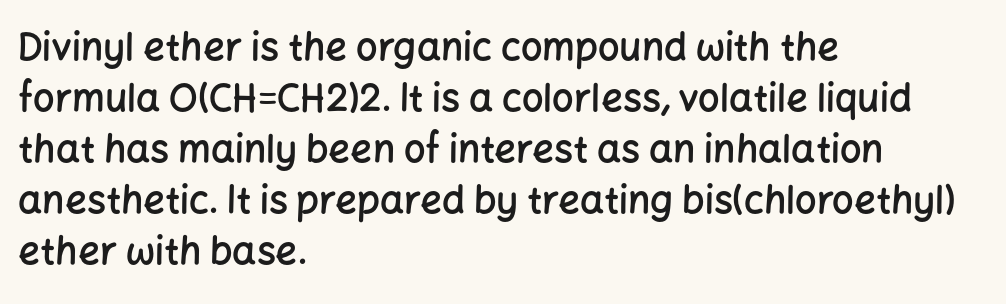
The image shows 38 px semibold sans-serif type, upright; set left-aligned, normal line spacing (1.34x), normal letter spacing, not underlined; low stroke contrast and a medium x-height.
